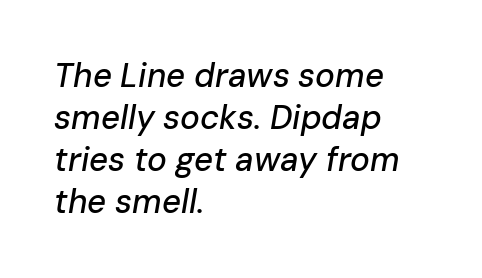
{"italic": "yes", "lean": "right", "slant_degrees": 10, "width": "normal", "stroke_contrast": "low", "x_height": "medium", "monospaced": "no", "underline": "no", "align": "left", "line_spacing": "normal", "line_spacing_ratio": 1.27, "letter_spacing": "normal", "letter_spacing_em": 0.0, "glyph_px": 33}
